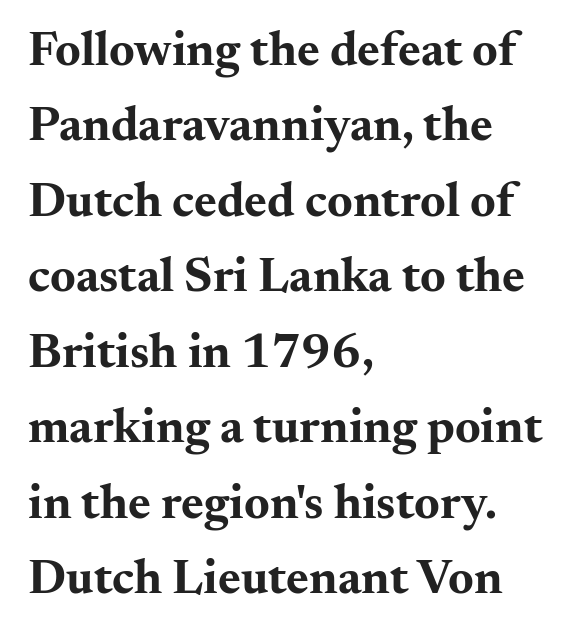
Q: Is the text bold? A: Yes.
Q: Is the text italic (slanted)? A: No, it is upright.
Q: Is the typeface a serif or a sans-serif typeface? A: Serif.
Q: Is the text underlined? A: No.
Q: How is the paragraph aligned? A: Left-aligned.
Q: Is the spacing between letters normal or unusually wide? A: Normal.
Q: Is the spacing between lines tight, normal or loose? A: Normal.
Q: Width (condensed, normal, or wide)? A: Wide.
Q: Stroke contrast? A: Medium.
Q: x-height? A: Small.
Q: Monospaced? A: No.
